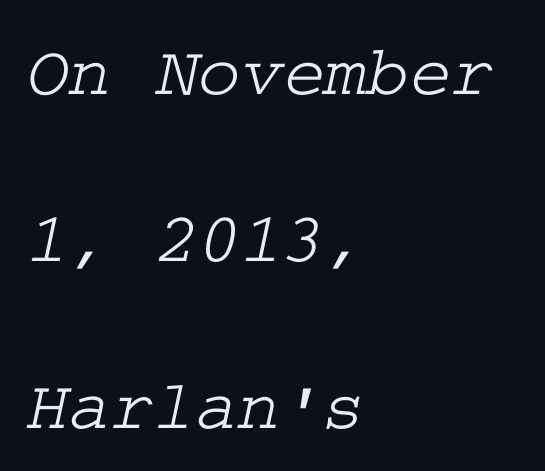
The rendering anchors every line to the left-hand side. The block of text is sparse from top to bottom, with ample space between rows. Descenders hang freely into open space. Are there feet on the stems? There are — it's a serif. Observe the ordinary spacing: letters are neighbours, not strangers.
